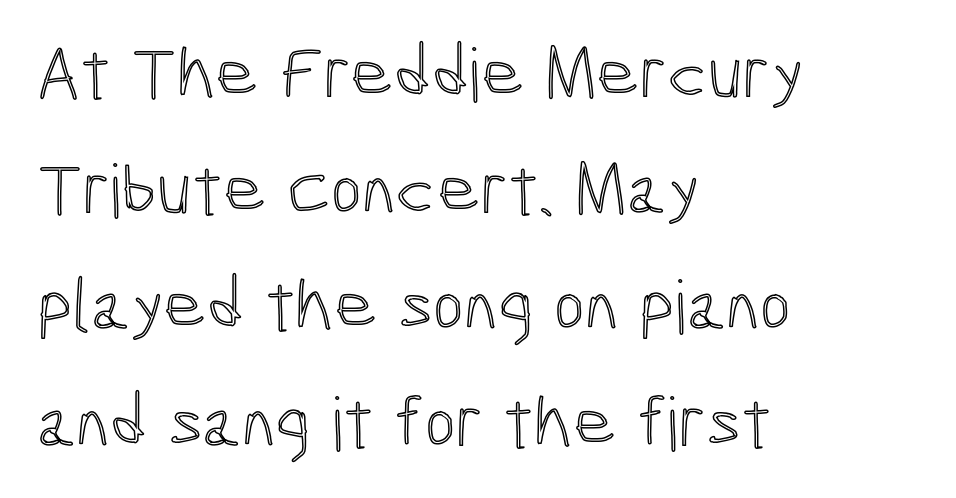
Descenders hang freely into open space. The typesetter chose a ragged-right arrangement here. Designer's note — italics off, roman on. Successive baselines arrive at the customary interval. Honestly, the letter spacing is just normal — you wouldn't notice it. You could not count columns in this text — the font is proportionally spaced.
